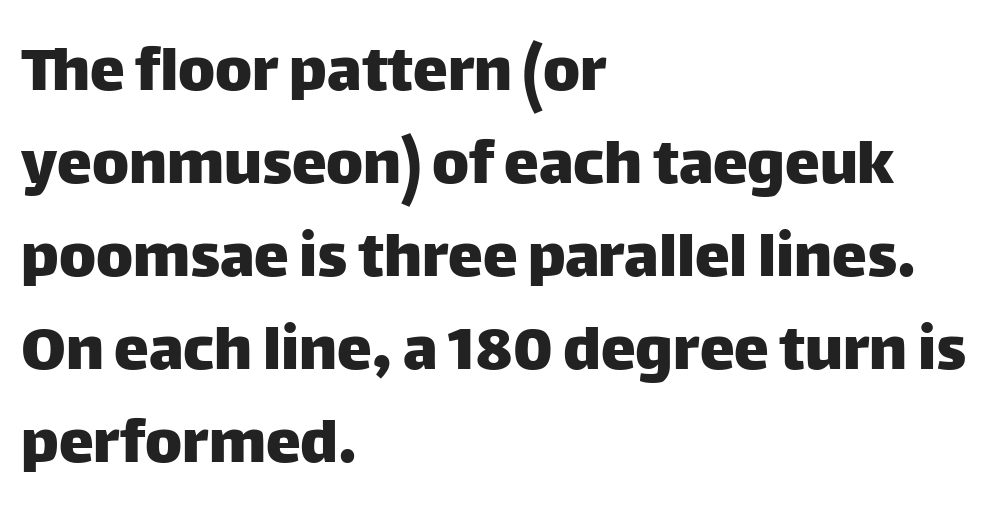
Grotesque or geometric, the face here clearly has no serifs. Is this a fixed-width face? No — the glyphs have proportional, varying widths. These lines keep a tight, regular rhythm from letter to letter. Clear beneath every line of the passage. A typesetter would mark this as roman, not italic. Alignment: flush left.
